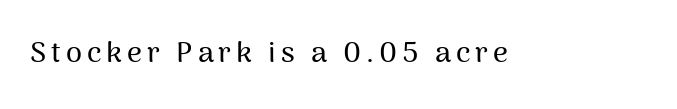
The image shows 29 px sans-serif type, upright; set not underlined; medium stroke contrast and a medium x-height.
